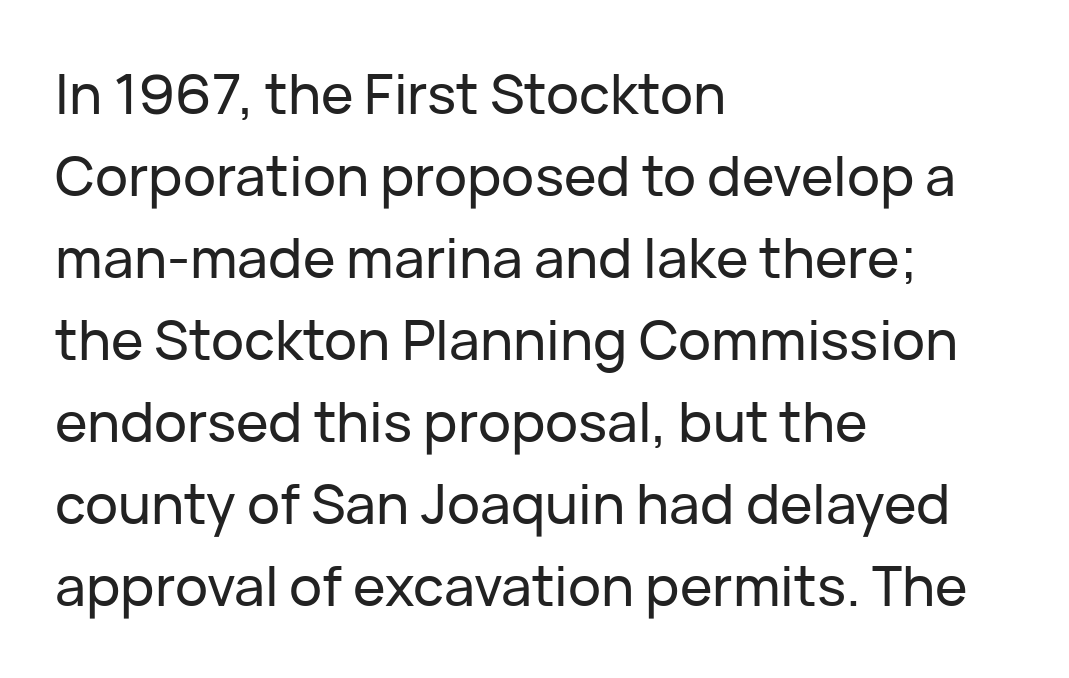
Q: Is the text italic (slanted)? A: No, it is upright.
Q: Is the typeface a serif or a sans-serif typeface? A: Sans-serif.
Q: Is the text underlined? A: No.
Q: How is the paragraph aligned? A: Left-aligned.
Q: Is the spacing between letters normal or unusually wide? A: Normal.
Q: Is the spacing between lines tight, normal or loose? A: Normal.
Q: Width (condensed, normal, or wide)? A: Normal.
Q: Stroke contrast? A: Low.
Q: x-height? A: Medium.
Q: Monospaced? A: No.
